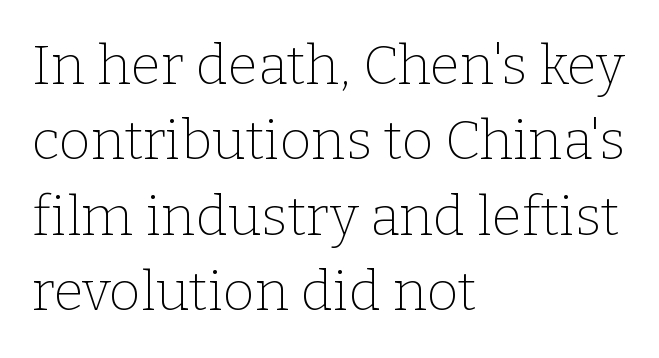
{"serif": "yes", "italic": "no", "bold": "no", "weight": "thin", "width": "normal", "stroke_contrast": "low", "x_height": "medium", "monospaced": "no", "underline": "no", "align": "left", "line_spacing": "normal", "line_spacing_ratio": 1.37, "letter_spacing": "normal", "letter_spacing_em": 0.0, "glyph_px": 55}
